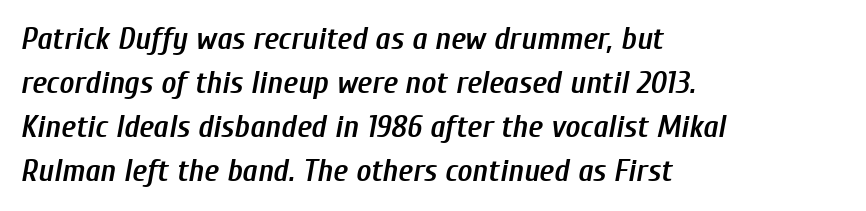
Q: Is the text bold? A: Semi-bold.
Q: Is the text italic (slanted)? A: Yes, it leans right by about 10 degrees.
Q: Is the text underlined? A: No.
Q: How is the paragraph aligned? A: Left-aligned.
Q: Is the spacing between letters normal or unusually wide? A: Normal.
Q: Is the spacing between lines tight, normal or loose? A: Normal.
Q: Width (condensed, normal, or wide)? A: Condensed.
Q: Stroke contrast? A: Low.
Q: x-height? A: Medium.
Q: Monospaced? A: No.
